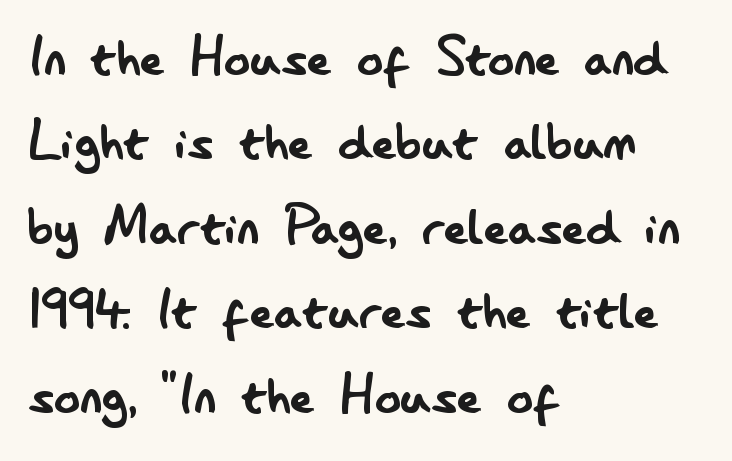
Q: Is the text bold? A: No.
Q: Is the text italic (slanted)? A: No, it is upright.
Q: Is the typeface a serif or a sans-serif typeface? A: Sans-serif.
Q: Is the text underlined? A: No.
Q: How is the paragraph aligned? A: Left-aligned.
Q: Is the spacing between letters normal or unusually wide? A: Normal.
Q: Is the spacing between lines tight, normal or loose? A: Normal.
Q: Width (condensed, normal, or wide)? A: Condensed.
Q: Stroke contrast? A: Low.
Q: x-height? A: Small.
Q: Monospaced? A: No.
